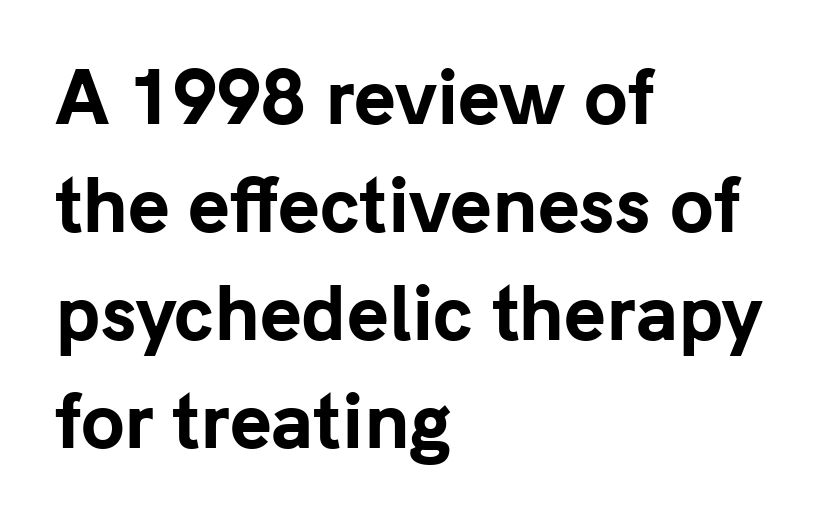
{"serif": "no", "italic": "no", "bold": "yes", "weight": "bold", "width": "normal", "stroke_contrast": "low", "x_height": "medium", "monospaced": "no", "underline": "no", "align": "left", "line_spacing": "normal", "line_spacing_ratio": 1.52, "letter_spacing": "normal", "letter_spacing_em": 0.0, "glyph_px": 71}
